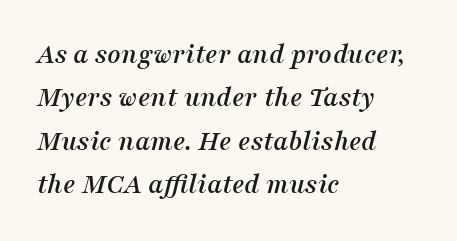
Q: Is the text italic (slanted)? A: Yes, it leans right by about 16 degrees.
Q: Is the typeface a serif or a sans-serif typeface? A: Serif.
Q: Is the text underlined? A: No.
Q: How is the paragraph aligned? A: Left-aligned.
Q: Is the spacing between letters normal or unusually wide? A: Normal.
Q: Is the spacing between lines tight, normal or loose? A: Normal.
Q: Width (condensed, normal, or wide)? A: Normal.
Q: Stroke contrast? A: Medium.
Q: x-height? A: Medium.
Q: Monospaced? A: No.
